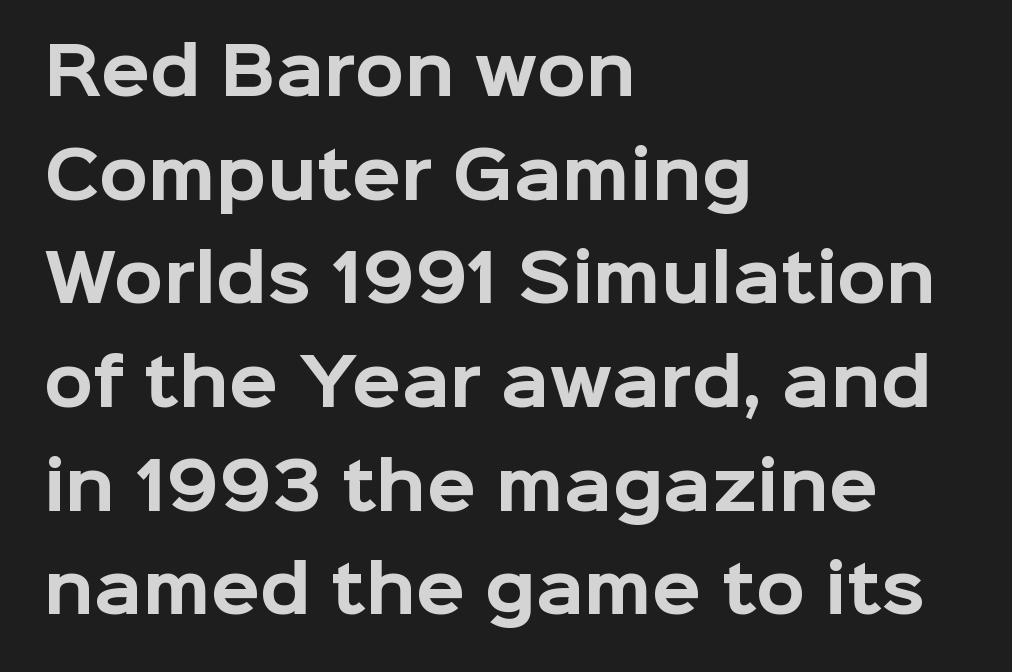
The image shows 64 px bold sans-serif type, upright; set left-aligned, normal line spacing (1.62x), normal letter spacing, not underlined; low stroke contrast and a medium x-height.
